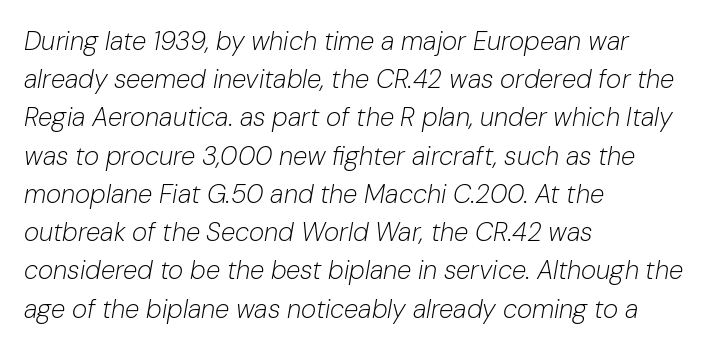
The image shows 26 px text type, italic (leaning right); set left-aligned, normal line spacing (1.47x), normal letter spacing, not underlined.
